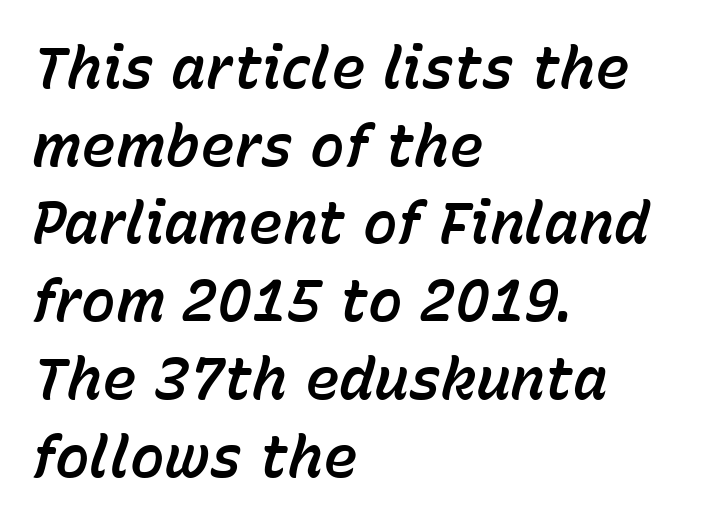
The image shows 58 px text type, italic (leaning right); set left-aligned, normal line spacing (1.34x), normal letter spacing, not underlined; low stroke contrast and a medium x-height.
